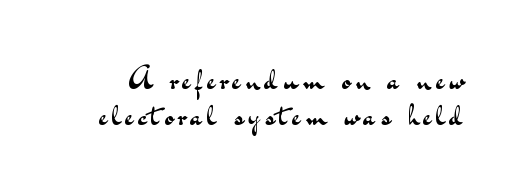
The image shows 32 px regular-weight, wide sans-serif type; set tight line spacing (1.14x), not underlined; medium stroke contrast and a small x-height.
